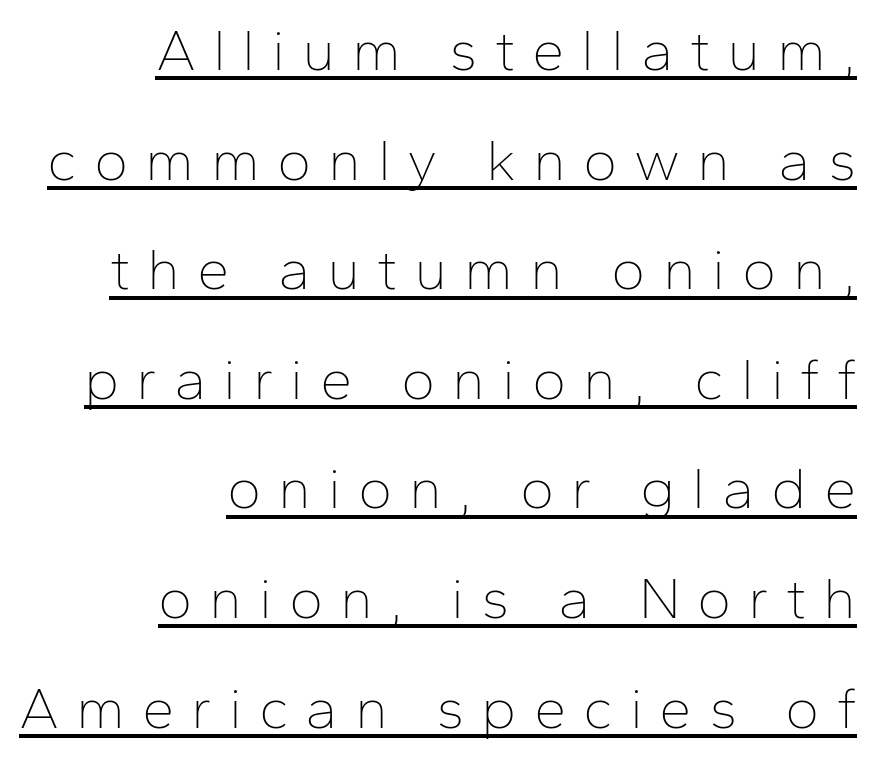
Visually the block forms a straight wall on the right and a jagged coastline on the left. Students, observe the line beneath the letters — that is underlining. A typesetter would call this proportional, since set widths differ per character. Ordinary non-slanted type is in use. Nope, no serifs anywhere on these letters.
